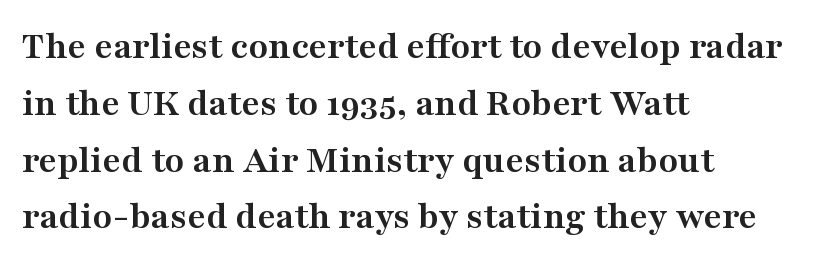
Q: Is the text bold? A: Yes.
Q: Is the text italic (slanted)? A: No, it is upright.
Q: Is the typeface a serif or a sans-serif typeface? A: Serif.
Q: Is the text underlined? A: No.
Q: How is the paragraph aligned? A: Left-aligned.
Q: Is the spacing between letters normal or unusually wide? A: Normal.
Q: Is the spacing between lines tight, normal or loose? A: Normal.
Q: Width (condensed, normal, or wide)? A: Wide.
Q: Stroke contrast? A: Medium.
Q: x-height? A: Medium.
Q: Monospaced? A: No.
